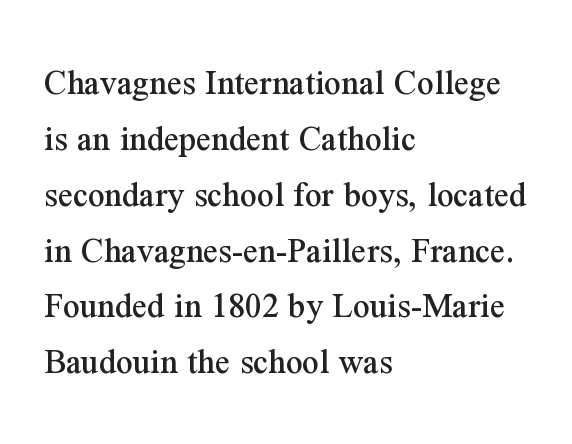
{"serif": "yes", "italic": "no", "width": "normal", "stroke_contrast": "medium", "x_height": "medium", "monospaced": "no", "underline": "no", "align": "left", "line_spacing": "normal", "line_spacing_ratio": 1.51, "letter_spacing": "normal", "letter_spacing_em": 0.0, "glyph_px": 37}
